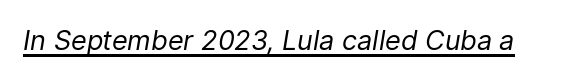
This rendering features underlined lettering. Does extra space separate the letters? No, they use regular spacing. Vertical stems look standard width or narrower in stroke. Compared with ordinary roman type, these characters are visibly tilted.
